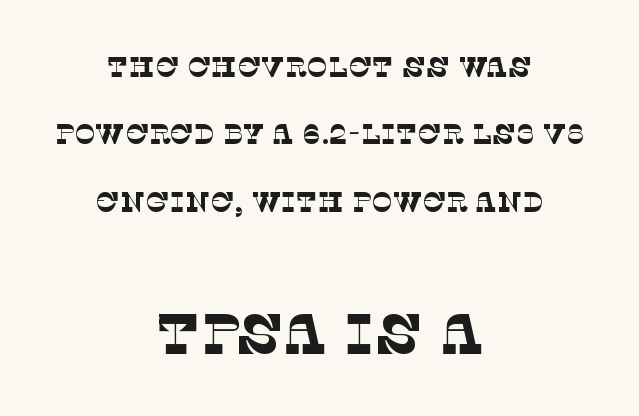
Each letter keeps its own natural width here, so spacing adapts to shape. No word sits above an underline. Old-style or modern, the face here clearly has serifs. The space between consecutive lines is lavish.
